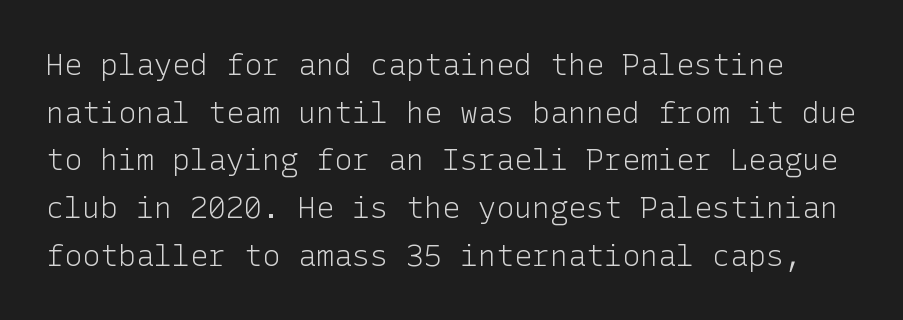
The characters are drawn with everyday or finer stroke widths. The lines sit at an ordinary, default distance from one another. Regarding serifs, this sample does without them. Posture: upright roman. Underlining? Definitely not there. Tracking value appears to be zero — textbook default spacing.
